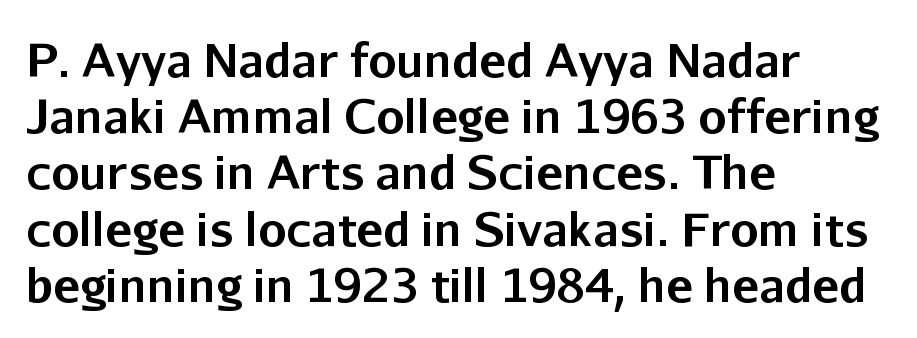
{"serif": "no", "italic": "no", "bold": "yes", "weight": "bold", "width": "normal", "stroke_contrast": "low", "x_height": "medium", "monospaced": "no", "underline": "no", "align": "left", "line_spacing": "normal", "line_spacing_ratio": 1.25, "letter_spacing": "normal", "letter_spacing_em": 0.0, "glyph_px": 45}
